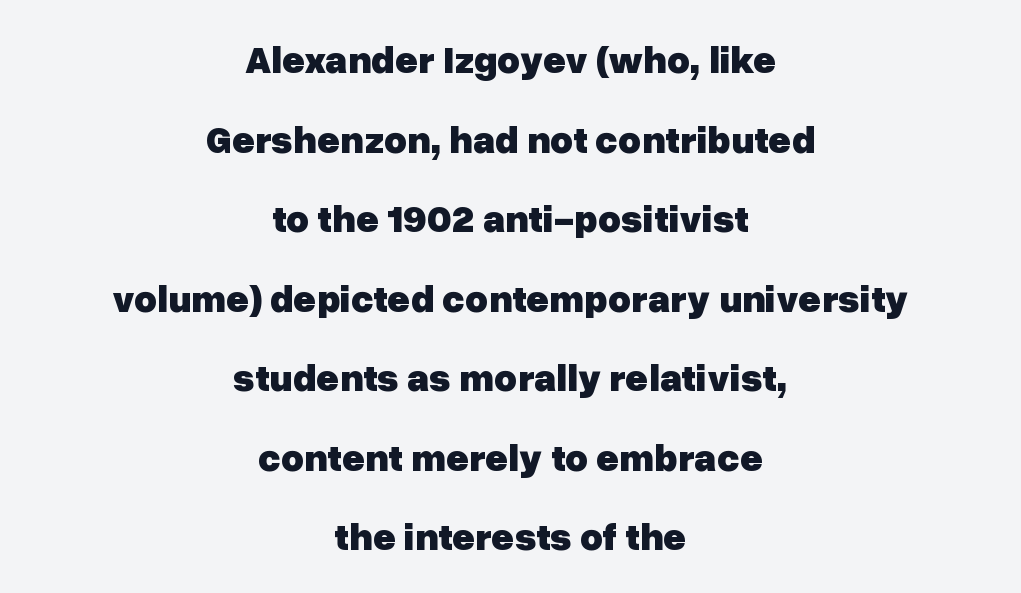
{"serif": "no", "italic": "no", "bold": "yes", "weight": "heavy", "width": "normal", "stroke_contrast": "low", "x_height": "medium", "monospaced": "no", "underline": "no", "align": "center", "line_spacing": "loose", "line_spacing_ratio": 2.04, "letter_spacing": "normal", "letter_spacing_em": 0.0, "glyph_px": 39}
